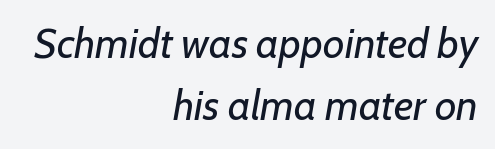
{"italic": "yes", "lean": "right", "slant_degrees": 7, "bold": "no", "weight": "regular", "width": "normal", "stroke_contrast": "low", "x_height": "medium", "monospaced": "no", "underline": "no", "align": "right", "line_spacing": "normal", "line_spacing_ratio": 1.48, "letter_spacing": "normal", "letter_spacing_em": 0.0, "glyph_px": 42}
